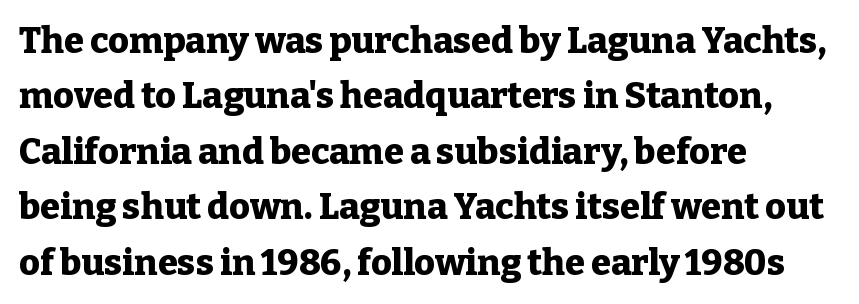
Q: Is the text bold? A: Yes.
Q: Is the text italic (slanted)? A: No, it is upright.
Q: Is the typeface a serif or a sans-serif typeface? A: Serif.
Q: Is the text underlined? A: No.
Q: How is the paragraph aligned? A: Left-aligned.
Q: Is the spacing between letters normal or unusually wide? A: Normal.
Q: Is the spacing between lines tight, normal or loose? A: Normal.
Q: Width (condensed, normal, or wide)? A: Normal.
Q: Stroke contrast? A: Low.
Q: x-height? A: Medium.
Q: Monospaced? A: No.
